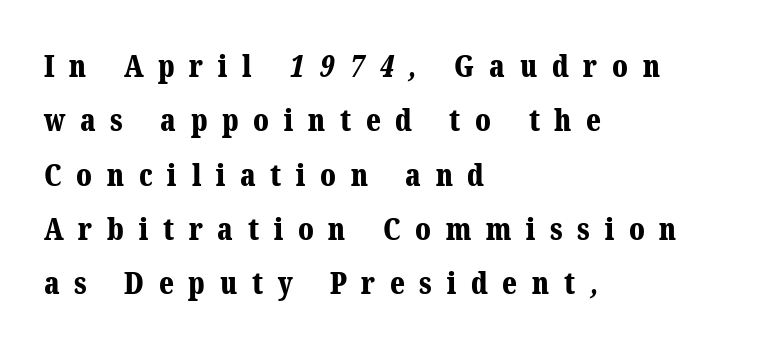
Q: Is the text bold? A: Yes.
Q: Is the typeface a serif or a sans-serif typeface? A: Serif.
Q: Is the text underlined? A: No.
Q: How is the paragraph aligned? A: Left-aligned.
Q: Is the spacing between letters normal or unusually wide? A: Unusually wide.
Q: Width (condensed, normal, or wide)? A: Normal.
Q: Stroke contrast? A: Medium.
Q: x-height? A: Medium.
Q: Monospaced? A: No.
